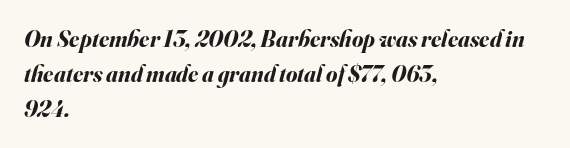
{"italic": "yes", "lean": "right", "slant_degrees": 16, "bold": "yes", "underline": "no", "align": "left", "line_spacing": "normal", "line_spacing_ratio": 1.53, "letter_spacing": "normal", "letter_spacing_em": 0.0, "glyph_px": 23}
